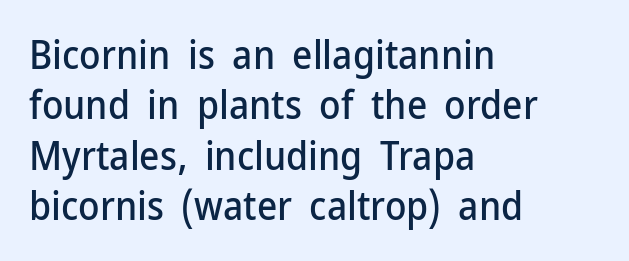
The image shows 39 px sans-serif type, upright; set left-aligned, normal line spacing (1.29x), normal letter spacing, not underlined; low stroke contrast and a medium x-height.
